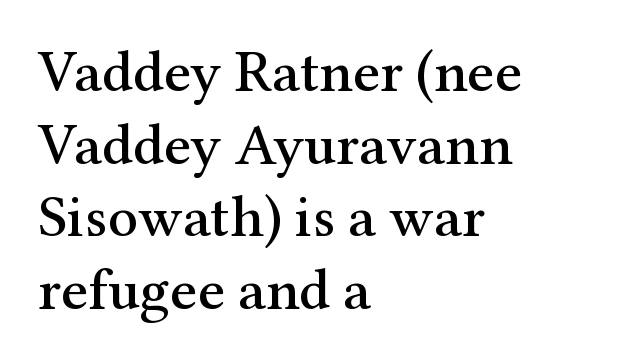
The image shows 59 px serif type, upright; set left-aligned, line spacing 1.23x, normal letter spacing, not underlined; medium stroke contrast and a medium x-height.
